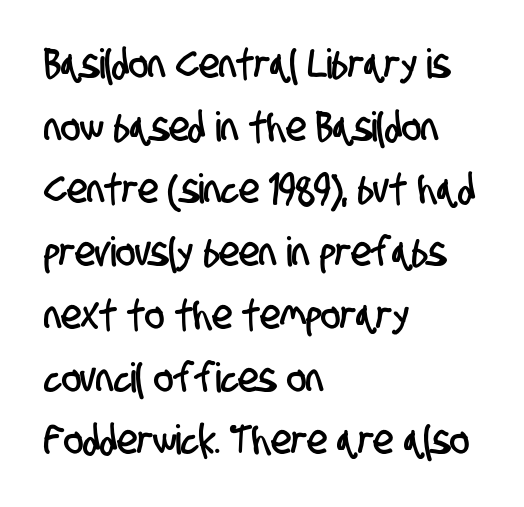
Horizontally, the lines are justified to the leading edge only. The letterforms sit shoulder to shoulder at normal distance. Proportional: the letters do not fall into vertical columns. The letters carry no serifs — their stems end cleanly without finishing strokes. Anything drawn beneath the words? Only blank space. Honestly, the row spacing looks completely unremarkable.
